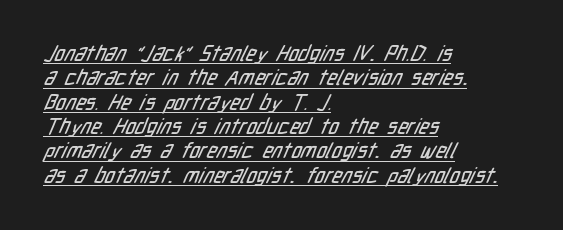
Each line of the rendering has a horizontal stroke beneath the glyphs. If you drew a ruler down the left edge, every line would touch it. The face used here is rendered with its standard letterfit.
